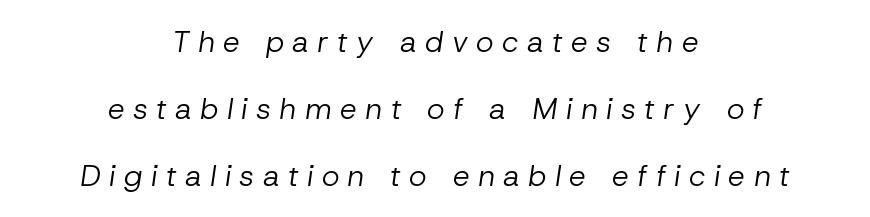
{"italic": "yes", "lean": "right", "slant_degrees": 8, "bold": "no", "weight": "regular", "width": "normal", "stroke_contrast": "low", "x_height": "medium", "monospaced": "no", "underline": "no", "align": "center", "line_spacing": "loose", "line_spacing_ratio": 2.23, "letter_spacing": "wide", "letter_spacing_em": 0.28, "glyph_px": 30}
